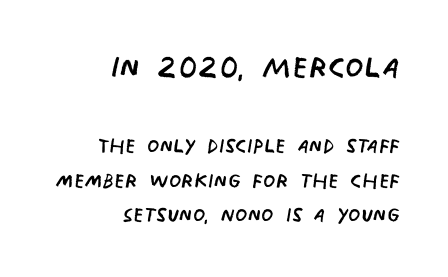
The glyphs are unaccompanied by any horizontal stroke below them. Reading down the block, your eye finds every line finishing at a fixed right position. Regarding serifs, this sample does without them. Default kerning and tracking; the words read as compact shapes. Counters stay open thanks to moderate or lighter strokes. The first block has been scaled up relative to the second.
